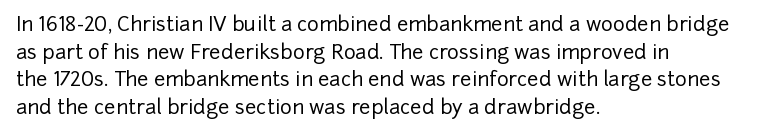
Q: Is the text italic (slanted)? A: No, it is upright.
Q: Is the text underlined? A: No.
Q: How is the paragraph aligned? A: Left-aligned.
Q: Is the spacing between letters normal or unusually wide? A: Normal.
Q: Is the spacing between lines tight, normal or loose? A: Normal.
